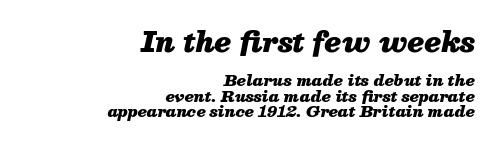
The image shows 27 px bold type, italic (leaning right); set right-aligned, tight line spacing (1.03x), normal letter spacing, not underlined; the first (top) block is 1.8x larger.
